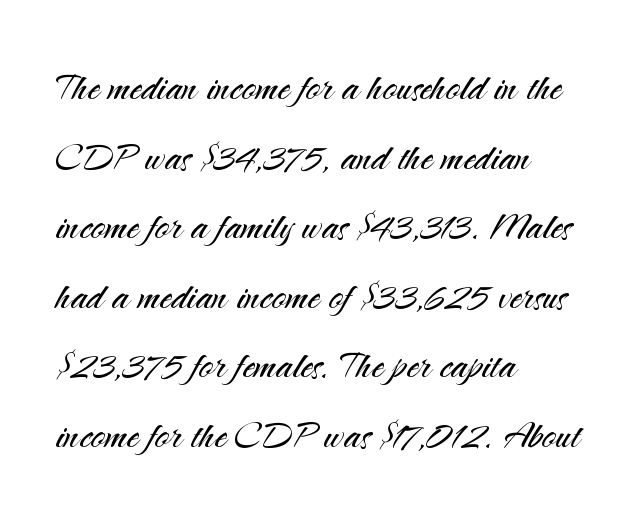
Does the leading feel generous? No, just average. Tracking value appears to be zero — textbook default spacing. If you drew a ruler down the left edge, every line would touch it.
